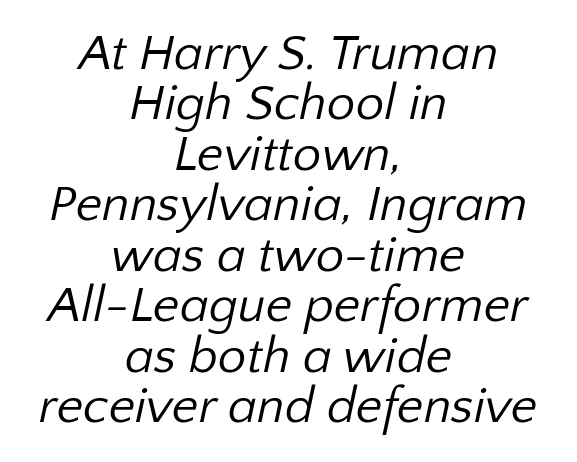
Compared with a flush-left layout, this one balances lines on the center instead. Short note: letters normally spaced. Look at the bottom of the vertical strokes: they stop flat, with no serifs. Looks like regular typesetting: each glyph gets only the width it needs. Summary of weight: not heavy and not bold. This rendering features lettering with no underline.
